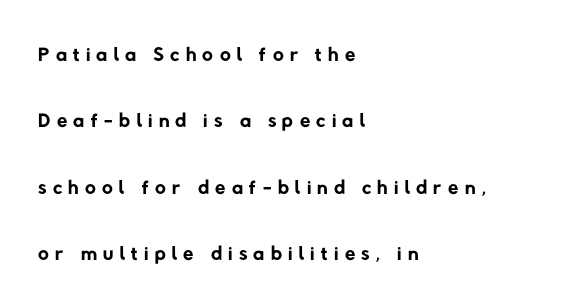
Q: Is the text bold? A: No.
Q: Is the typeface a serif or a sans-serif typeface? A: Sans-serif.
Q: Is the text underlined? A: No.
Q: How is the paragraph aligned? A: Left-aligned.
Q: Is the spacing between letters normal or unusually wide? A: Unusually wide.
Q: Is the spacing between lines tight, normal or loose? A: Loose.
Q: Width (condensed, normal, or wide)? A: Normal.
Q: Stroke contrast? A: Low.
Q: x-height? A: Medium.
Q: Monospaced? A: No.
